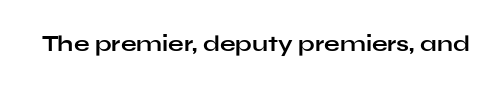
Q: Is the text bold? A: Yes.
Q: Is the text italic (slanted)? A: No, it is upright.
Q: Is the text underlined? A: No.
Q: Is the spacing between letters normal or unusually wide? A: Normal.
